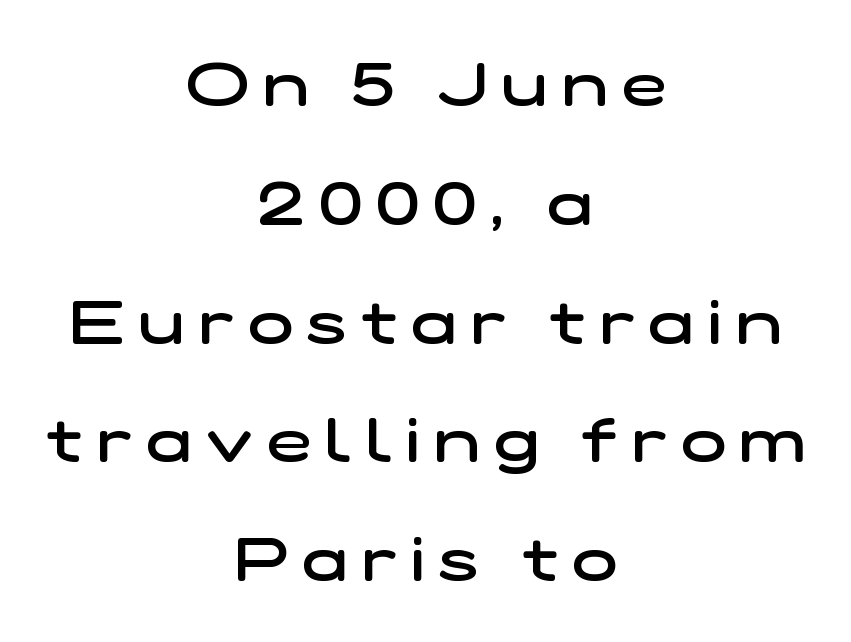
Visually the block forms a symmetrical silhouette, jagged on both flanks. The string is rendered with underlining switched off. The rendering uses a large line-height, opening up the rows. You can tell from the bare stems that sans-serif type was used. Glyph-to-glyph distance is far greater than everyday printed text. The face used here is proportionally spaced, like ordinary book or web type.
